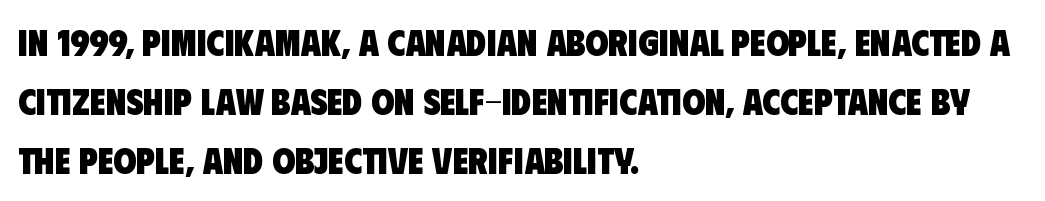
Q: Is the text bold? A: Yes.
Q: Is the typeface a serif or a sans-serif typeface? A: Sans-serif.
Q: Is the text underlined? A: No.
Q: How is the paragraph aligned? A: Left-aligned.
Q: Is the spacing between letters normal or unusually wide? A: Normal.
Q: Is the spacing between lines tight, normal or loose? A: Normal.
Q: Width (condensed, normal, or wide)? A: Condensed.
Q: Stroke contrast? A: Low.
Q: x-height? A: Large.
Q: Monospaced? A: No.
